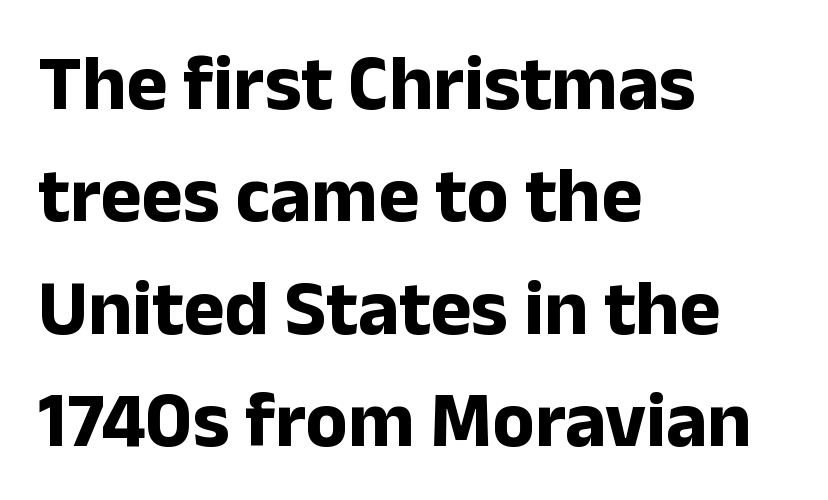
{"serif": "no", "italic": "no", "bold": "yes", "weight": "bold", "width": "normal", "stroke_contrast": "low", "x_height": "medium", "monospaced": "no", "underline": "no", "align": "left", "line_spacing": "normal", "line_spacing_ratio": 1.44, "letter_spacing": "normal", "letter_spacing_em": 0.0, "glyph_px": 78}
